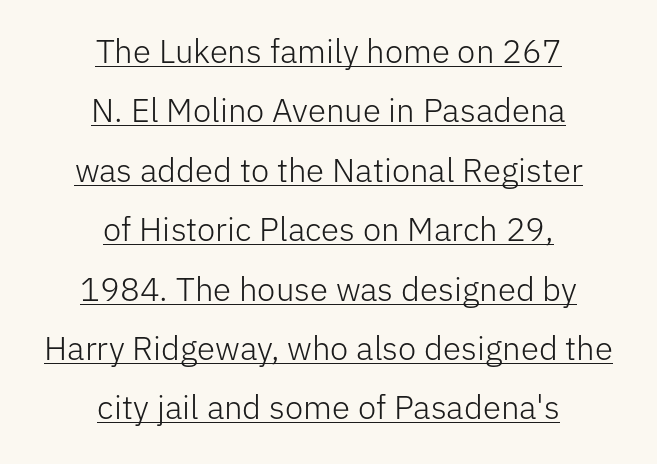
The type family on display is of the sans-serif kind. Each letter keeps its own natural width here, so spacing adapts to shape. Underlining? Definitely there. Nobody touched the tracking dial on this one.
